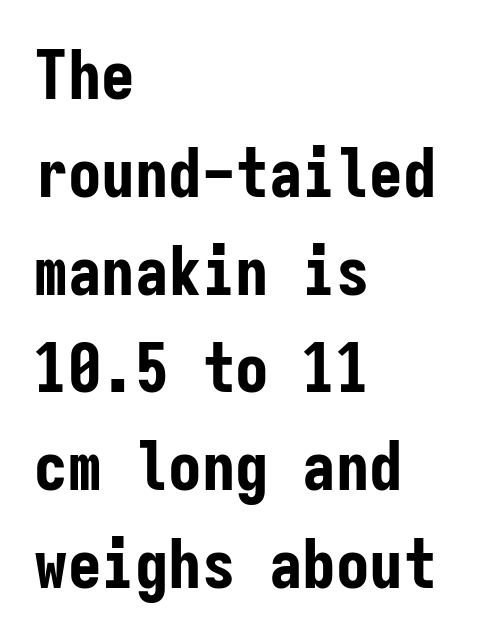
Q: Is the text bold? A: Yes.
Q: Is the text italic (slanted)? A: No, it is upright.
Q: Is the typeface a serif or a sans-serif typeface? A: Sans-serif.
Q: Is the text underlined? A: No.
Q: How is the paragraph aligned? A: Left-aligned.
Q: Is the spacing between letters normal or unusually wide? A: Normal.
Q: Is the spacing between lines tight, normal or loose? A: Normal.
Q: Width (condensed, normal, or wide)? A: Condensed.
Q: Stroke contrast? A: Low.
Q: x-height? A: Medium.
Q: Monospaced? A: Yes.
